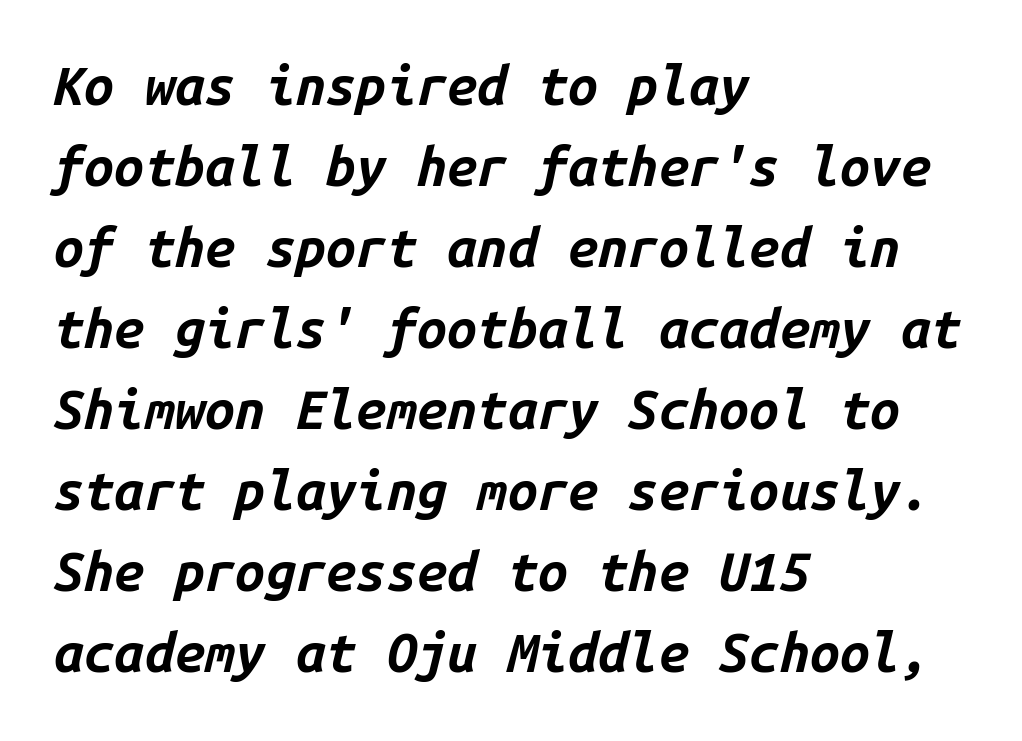
{"italic": "yes", "lean": "right", "slant_degrees": 14, "bold": "yes", "weight": "bold", "width": "normal", "stroke_contrast": "low", "x_height": "medium", "monospaced": "yes", "underline": "no", "align": "left", "line_spacing": "normal", "line_spacing_ratio": 1.5, "letter_spacing": "normal", "letter_spacing_em": 0.0, "glyph_px": 54}
